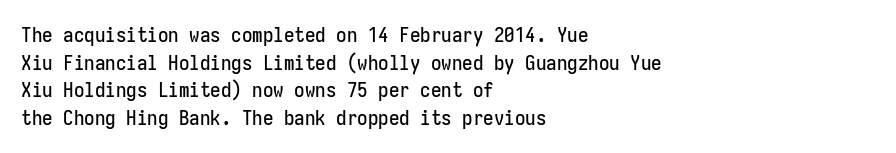
{"italic": "no", "underline": "no", "align": "left", "line_spacing": "normal", "line_spacing_ratio": 1.32, "letter_spacing": "normal", "letter_spacing_em": 0.0, "glyph_px": 21}
